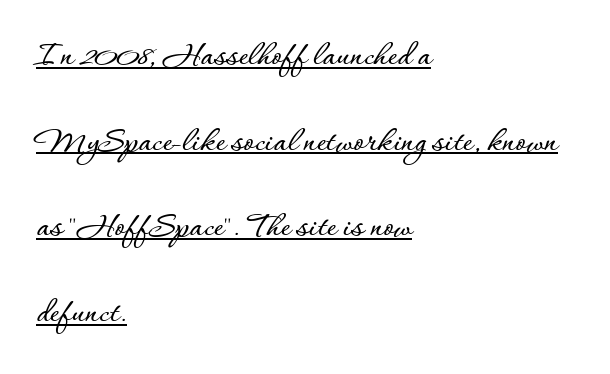
Q: Is the text italic (slanted)? A: Yes.
Q: Is the text underlined? A: Yes.
Q: How is the paragraph aligned? A: Left-aligned.
Q: Is the spacing between letters normal or unusually wide? A: Normal.
Q: Is the spacing between lines tight, normal or loose? A: Loose.
Q: Width (condensed, normal, or wide)? A: Normal.
Q: Stroke contrast? A: Low.
Q: x-height? A: Small.
Q: Monospaced? A: No.
